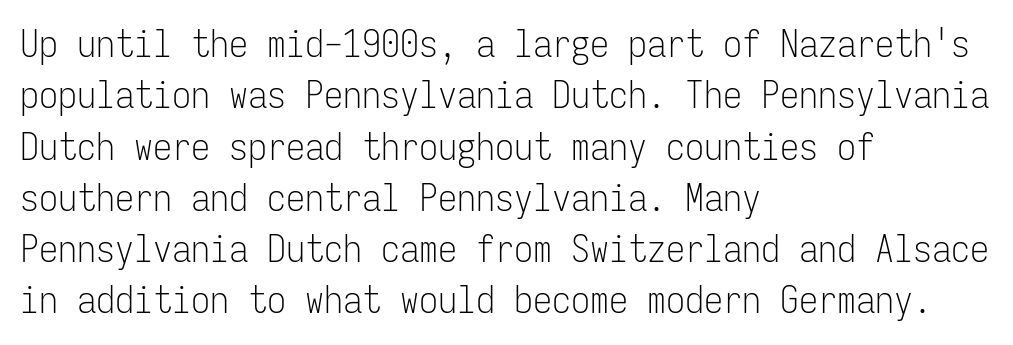
Q: Is the text bold? A: No.
Q: Is the text italic (slanted)? A: No, it is upright.
Q: Is the typeface a serif or a sans-serif typeface? A: Sans-serif.
Q: Is the text underlined? A: No.
Q: How is the paragraph aligned? A: Left-aligned.
Q: Is the spacing between letters normal or unusually wide? A: Normal.
Q: Is the spacing between lines tight, normal or loose? A: Normal.
Q: Width (condensed, normal, or wide)? A: Condensed.
Q: Stroke contrast? A: Low.
Q: x-height? A: Medium.
Q: Monospaced? A: Yes.
